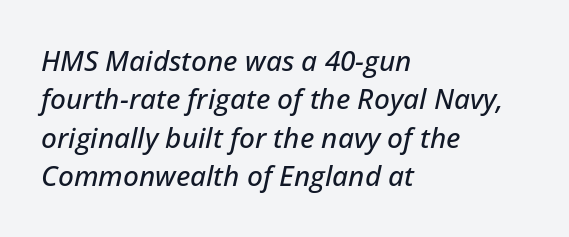
Q: Is the text italic (slanted)? A: Yes, it leans right by about 12 degrees.
Q: Is the text underlined? A: No.
Q: How is the paragraph aligned? A: Left-aligned.
Q: Is the spacing between letters normal or unusually wide? A: Normal.
Q: Is the spacing between lines tight, normal or loose? A: Normal.
Q: Width (condensed, normal, or wide)? A: Normal.
Q: Stroke contrast? A: Low.
Q: x-height? A: Medium.
Q: Monospaced? A: No.
